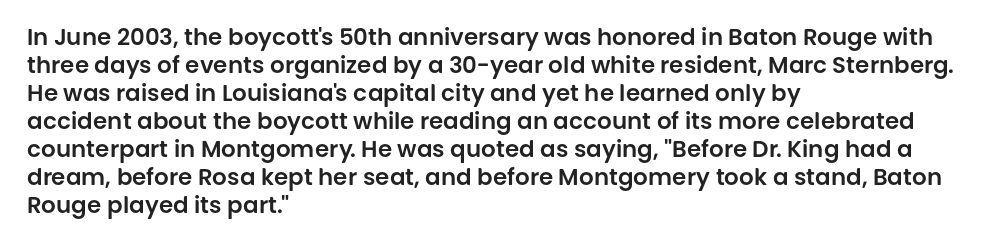
Q: Is the text italic (slanted)? A: No, it is upright.
Q: Is the text underlined? A: No.
Q: How is the paragraph aligned? A: Left-aligned.
Q: Is the spacing between letters normal or unusually wide? A: Normal.
